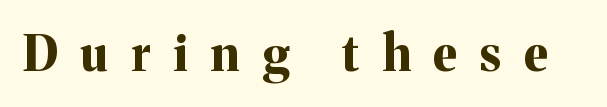
The image shows 49 px bold serif type, upright; set unusually wide letter spacing (+0.47 em), not underlined; medium stroke contrast and a medium x-height.
